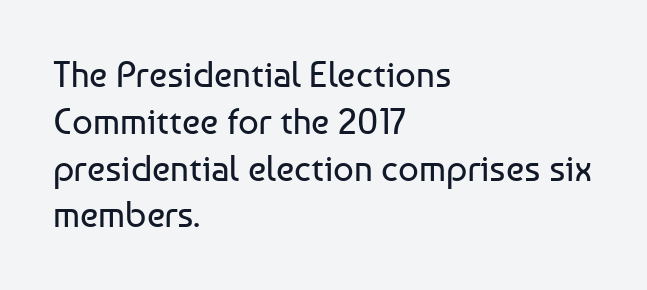
The image shows 36 px regular-weight sans-serif type, upright; set left-aligned, normal line spacing (1.3x), normal letter spacing, not underlined; low stroke contrast and a medium x-height.
